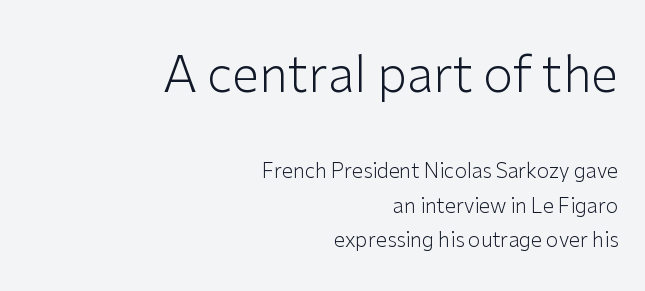
Q: Is the text bold? A: No.
Q: Is the text italic (slanted)? A: No, it is upright.
Q: Is the typeface a serif or a sans-serif typeface? A: Sans-serif.
Q: Is the text underlined? A: No.
Q: How is the paragraph aligned? A: Right-aligned.
Q: Is the spacing between letters normal or unusually wide? A: Normal.
Q: Which block of text is set in a larger size, the first (top) or the second (bottom)? A: The first (top) one.
Q: Width (condensed, normal, or wide)? A: Normal.
Q: Stroke contrast? A: Low.
Q: x-height? A: Medium.
Q: Monospaced? A: No.
